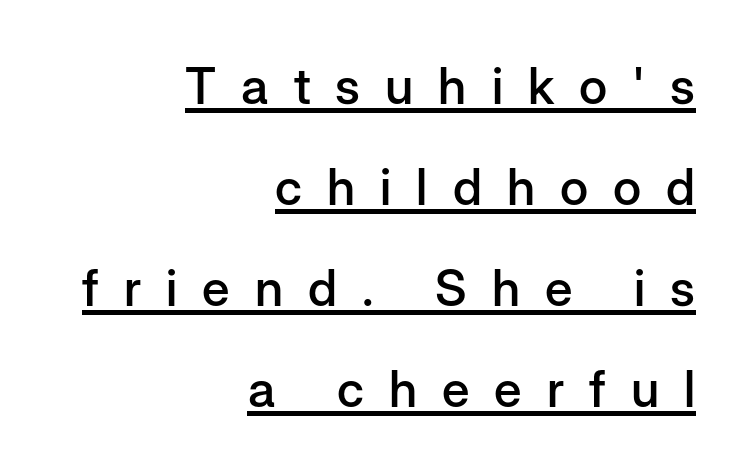
{"serif": "no", "italic": "no", "bold": "semi", "weight": "semibold", "width": "normal", "stroke_contrast": "low", "x_height": "medium", "monospaced": "no", "underline": "yes", "align": "right", "line_spacing": "loose", "line_spacing_ratio": 2.02, "letter_spacing": "wide", "letter_spacing_em": 0.5, "glyph_px": 50}
